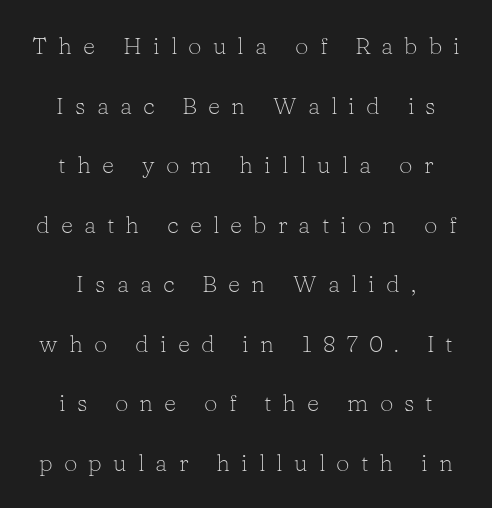
This rendering widens character spacing well past its baseline value. Plain, unruled lines of type. The weight would be labelled regular, book, light, or lighter still. Nope, not italic — everything's standing straight. Successive baselines arrive slowly, with a big drop between each.
